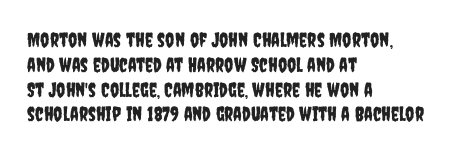
A roman cut, with each character standing at attention. The letters sit at their default tracking, neither squeezed nor spread. Compared with a centered layout, this one pins lines to the left instead. Clear beneath every line of the passage.
